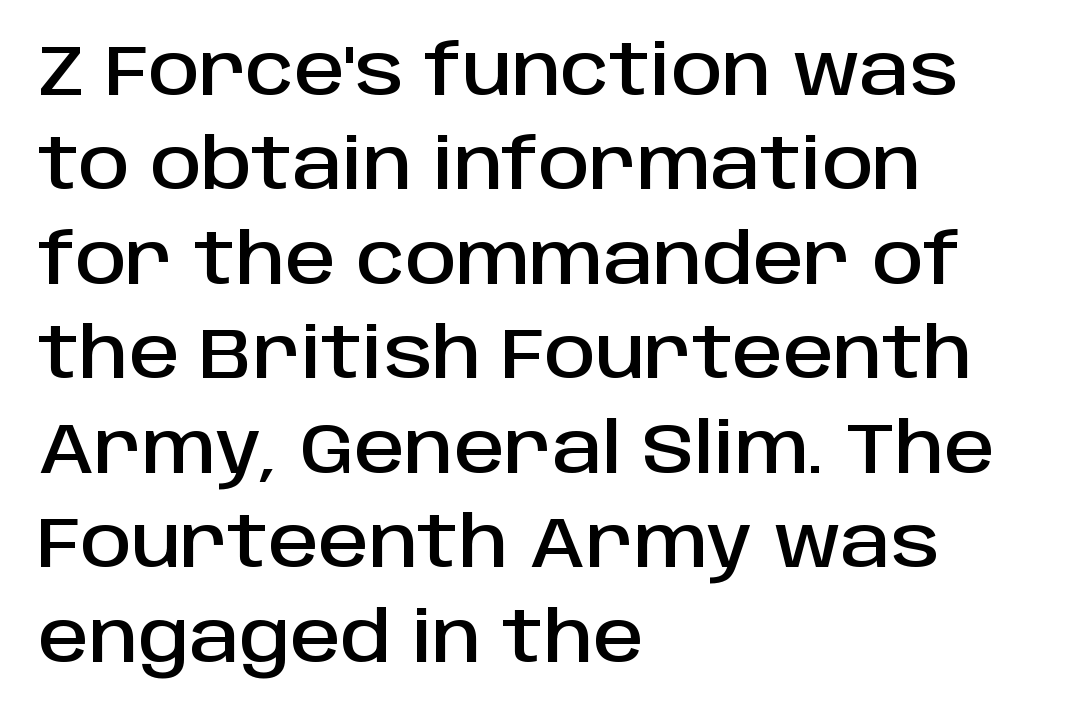
{"serif": "no", "italic": "no", "width": "normal", "stroke_contrast": "low", "x_height": "large", "monospaced": "no", "underline": "no", "align": "left", "line_spacing": "normal", "line_spacing_ratio": 1.33, "letter_spacing": "normal", "letter_spacing_em": 0.0, "glyph_px": 71}
